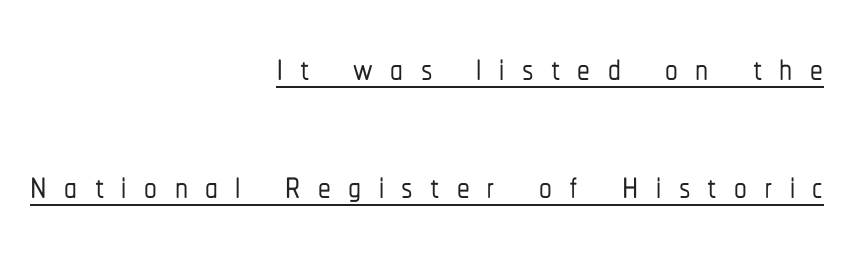
Q: Is the text italic (slanted)? A: No, it is upright.
Q: Is the typeface a serif or a sans-serif typeface? A: Sans-serif.
Q: Is the text underlined? A: Yes.
Q: How is the paragraph aligned? A: Right-aligned.
Q: Is the spacing between letters normal or unusually wide? A: Unusually wide.
Q: Is the spacing between lines tight, normal or loose? A: Loose.
Q: Width (condensed, normal, or wide)? A: Condensed.
Q: Stroke contrast? A: Low.
Q: x-height? A: Medium.
Q: Monospaced? A: No.
